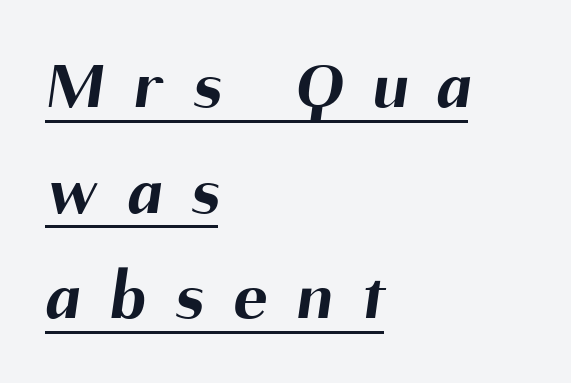
{"serif": "no", "bold": "yes", "weight": "bold", "width": "normal", "stroke_contrast": "medium", "x_height": "medium", "monospaced": "no", "underline": "yes", "align": "left", "line_spacing": "normal", "line_spacing_ratio": 1.51, "letter_spacing": "wide", "letter_spacing_em": 0.43, "glyph_px": 70}
